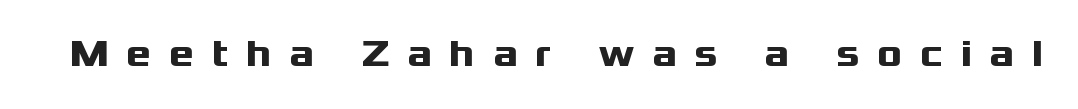
Q: Is the text bold? A: Yes.
Q: Is the text italic (slanted)? A: No, it is upright.
Q: Is the typeface a serif or a sans-serif typeface? A: Sans-serif.
Q: Is the text underlined? A: No.
Q: Is the spacing between letters normal or unusually wide? A: Unusually wide.
Q: Width (condensed, normal, or wide)? A: Wide.
Q: Stroke contrast? A: Medium.
Q: x-height? A: Medium.
Q: Monospaced? A: No.
